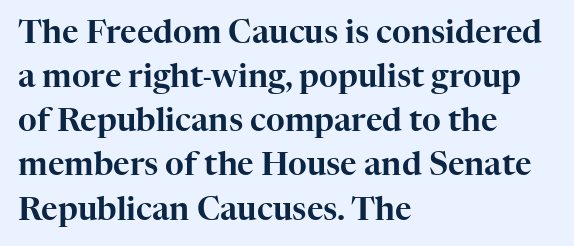
The image shows 32 px serif type, upright; set left-aligned, normal line spacing (1.38x), normal letter spacing, not underlined; high stroke contrast and a medium x-height.
